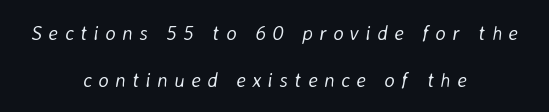
{"italic": "yes", "lean": "right", "slant_degrees": 8, "bold": "no", "underline": "no", "align": "center", "line_spacing": "loose", "line_spacing_ratio": 2.34, "letter_spacing": "wide", "letter_spacing_em": 0.32, "glyph_px": 20}
